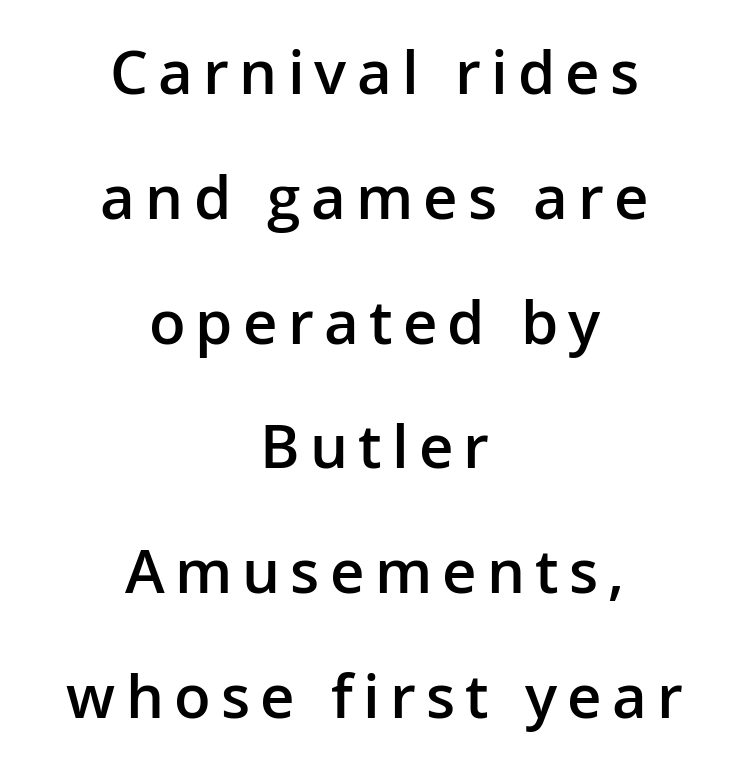
Proportional: the letters do not fall into vertical columns. Whoever set this chose breathing room over compactness in the vertical rhythm. The characters look somewhat weighty, a semibold short of true bold. Honestly, there is no underline to notice here at all. Short and long lines alike share a common midpoint. Font category for this specimen: sans-serif.
